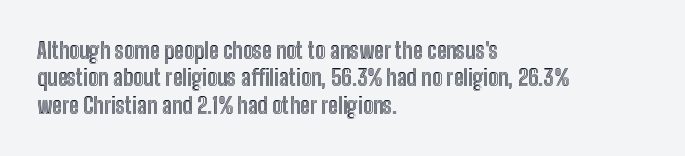
Letter spacing: default. Words float on clear page, feet unadorned. Every stem runs plumb, perpendicular to the baseline. Is there much room between lines? A standard amount, neither cramped nor airy. Reading down the block, your eye returns to a fixed left position each line.
